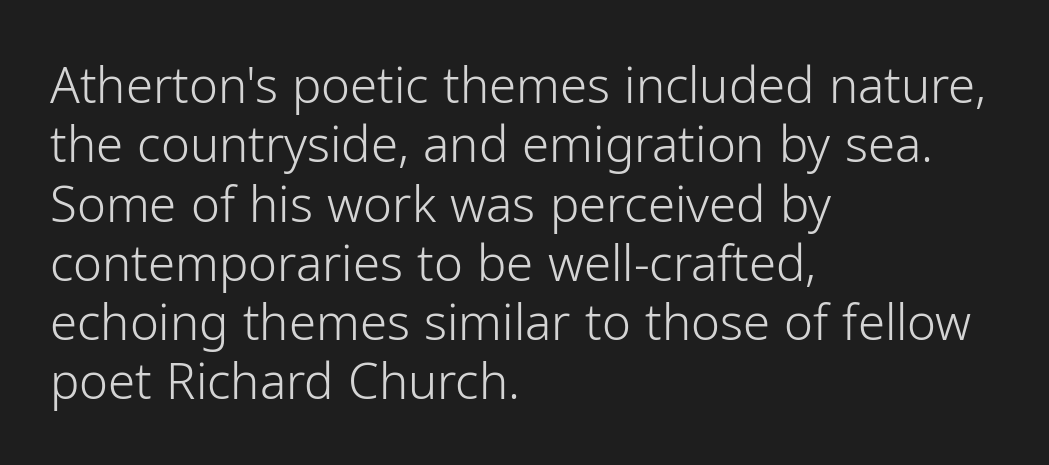
Q: Is the text bold? A: No.
Q: Is the text italic (slanted)? A: No, it is upright.
Q: Is the typeface a serif or a sans-serif typeface? A: Sans-serif.
Q: Is the text underlined? A: No.
Q: How is the paragraph aligned? A: Left-aligned.
Q: Is the spacing between letters normal or unusually wide? A: Normal.
Q: Width (condensed, normal, or wide)? A: Normal.
Q: Stroke contrast? A: Low.
Q: x-height? A: Medium.
Q: Monospaced? A: No.
